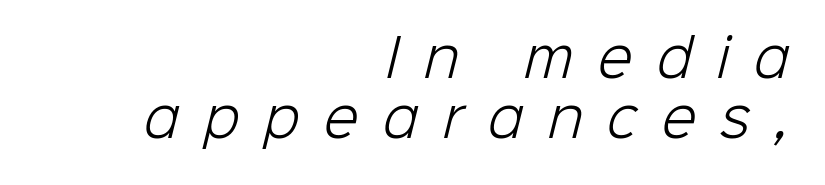
The compositor pushed each line to the right boundary. A typesetter would call this proportional, since set widths differ per character. Weight: in the light-to-regular range. Loose tracking; the words dissolve into strings of separated letters.
